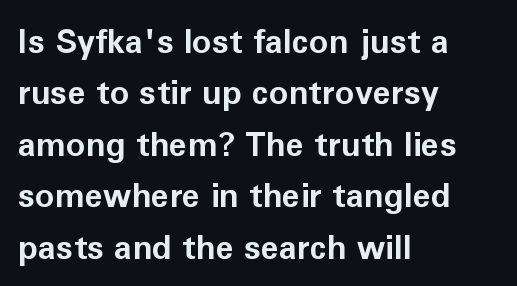
The image shows 33 px bold sans-serif type, upright; set left-aligned, normal line spacing (1.56x), normal letter spacing, not underlined; low stroke contrast and a medium x-height.
